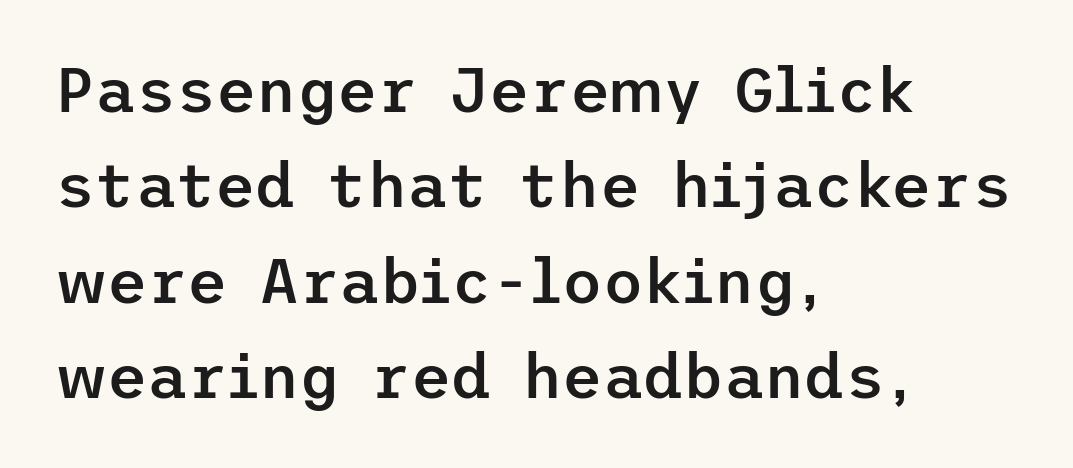
{"serif": "no", "italic": "no", "bold": "semi", "weight": "semibold", "width": "normal", "stroke_contrast": "low", "x_height": "medium", "underline": "no", "align": "left", "line_spacing": "normal", "line_spacing_ratio": 1.54, "letter_spacing": "normal", "letter_spacing_em": 0.0, "glyph_px": 62}
